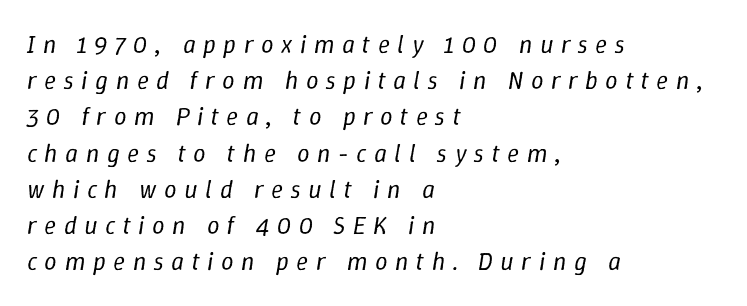
Q: Is the text bold? A: No.
Q: Is the text italic (slanted)? A: Yes, it leans right by about 9 degrees.
Q: Is the text underlined? A: No.
Q: How is the paragraph aligned? A: Left-aligned.
Q: Is the spacing between letters normal or unusually wide? A: Unusually wide.
Q: Is the spacing between lines tight, normal or loose? A: Normal.
